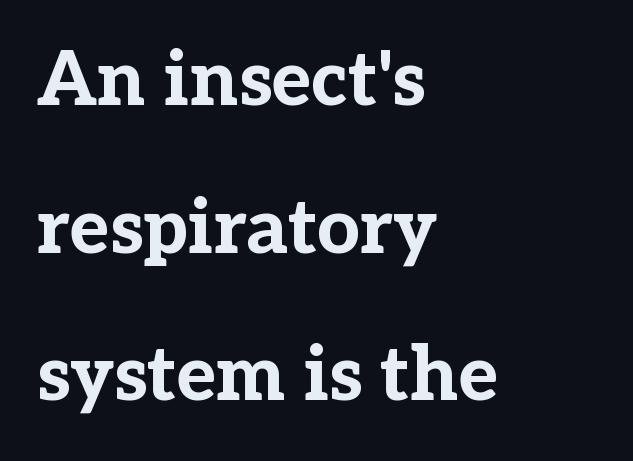
Anything drawn beneath the words? Only blank space. It's the straight-up-and-down kind of type. Small tapered or slab feet sit at the stroke ends, so this counts as serif. If you drew a ruler down the left edge, every line would touch it. What weight is shown? A full bold with thick strokes. The lines are spread far apart with generous leading.
